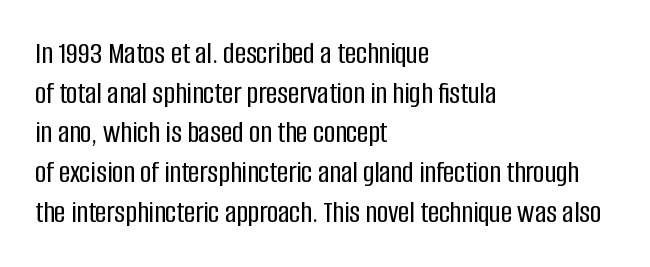
The image shows 31 px condensed sans-serif type, upright; set left-aligned, normal line spacing (1.28x), normal letter spacing, not underlined; low stroke contrast and a large x-height.
